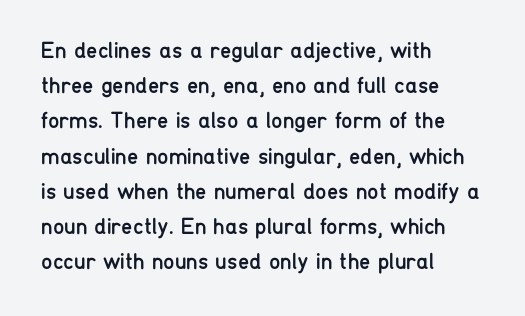
The image shows 23 px text type, upright; set left-aligned, normal line spacing (1.53x), normal letter spacing, not underlined.
